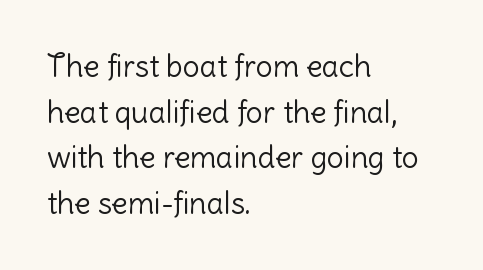
{"serif": "no", "italic": "no", "bold": "no", "weight": "light", "width": "normal", "stroke_contrast": "low", "x_height": "medium", "monospaced": "no", "underline": "no", "align": "left", "line_spacing": "normal", "line_spacing_ratio": 1.52, "letter_spacing": "normal", "letter_spacing_em": 0.0, "glyph_px": 30}
